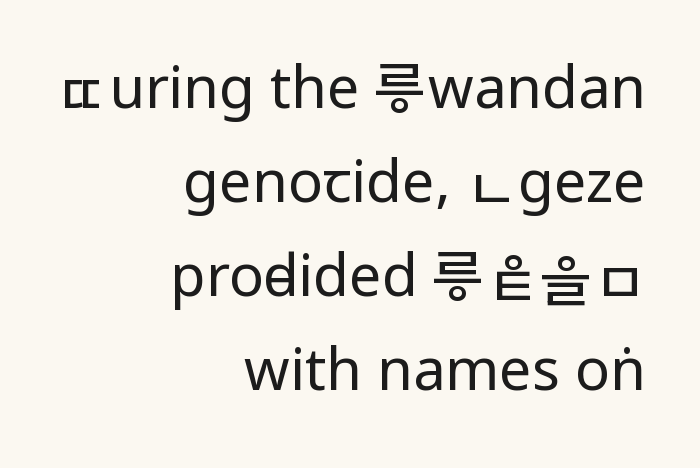
The image shows 58 px regular-weight, condensed sans-serif type, upright; set right-aligned, normal line spacing (1.62x), normal letter spacing, not underlined; low stroke contrast and a large x-height.
